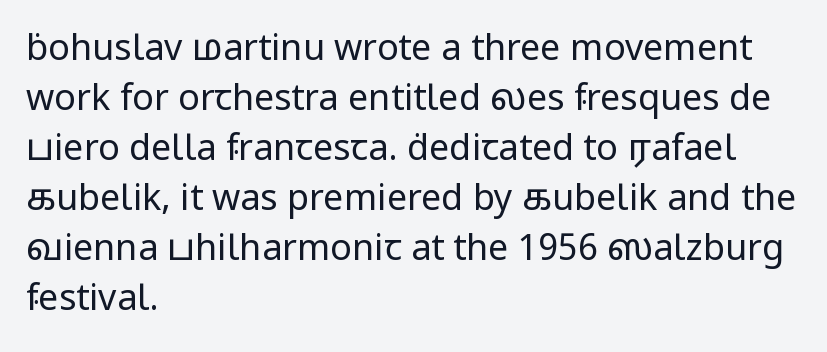
The image shows 36 px regular-weight sans-serif type, upright; set left-aligned, normal line spacing (1.39x), normal letter spacing, not underlined; low stroke contrast and a medium x-height.
